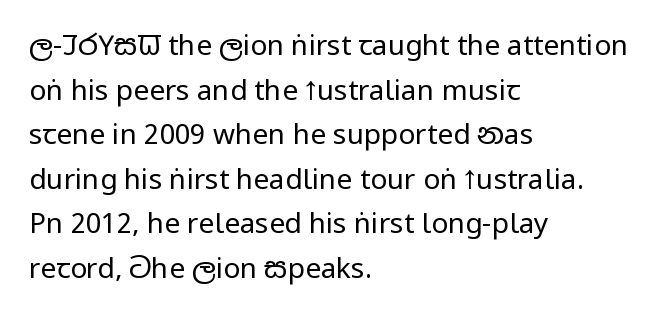
{"serif": "no", "italic": "no", "bold": "no", "weight": "regular", "width": "condensed", "stroke_contrast": "low", "x_height": "large", "monospaced": "no", "underline": "no", "align": "left", "line_spacing": "normal", "line_spacing_ratio": 1.59, "letter_spacing": "normal", "letter_spacing_em": 0.0, "glyph_px": 28}
